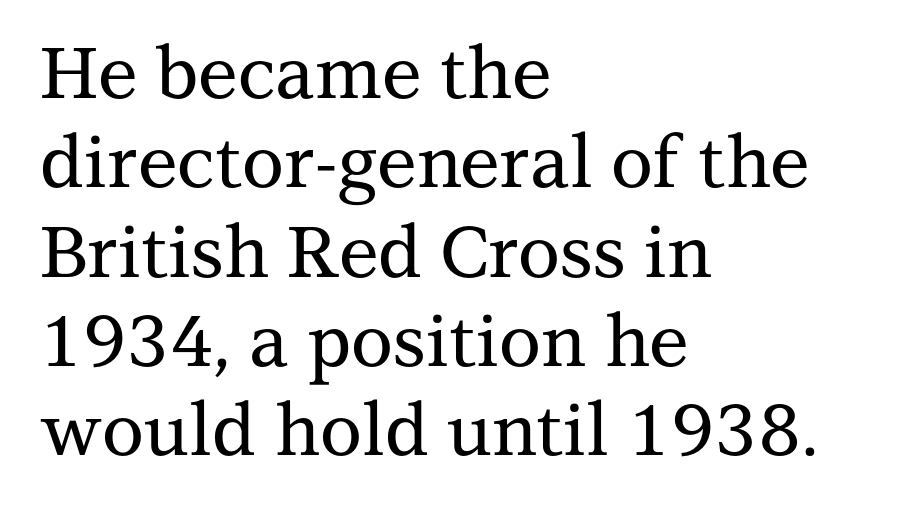
The image shows 72 px serif type, upright; set left-aligned, line spacing 1.24x, normal letter spacing, not underlined; medium stroke contrast and a medium x-height.
